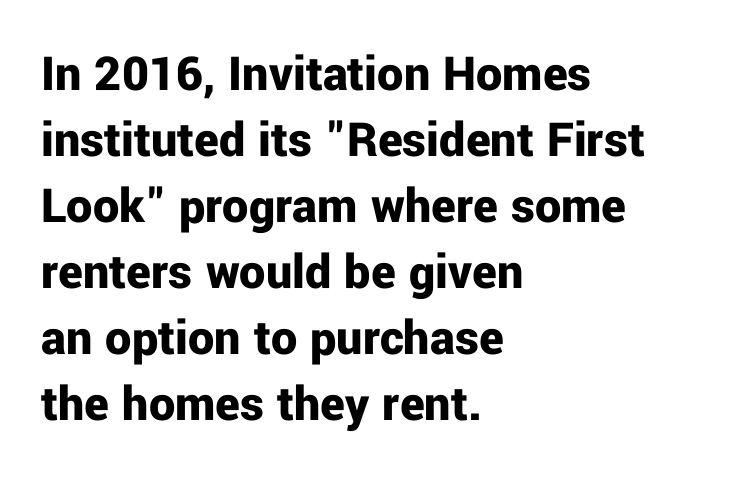
{"serif": "no", "italic": "no", "bold": "yes", "weight": "bold", "width": "normal", "stroke_contrast": "low", "x_height": "medium", "monospaced": "no", "underline": "no", "align": "left", "line_spacing": "normal", "line_spacing_ratio": 1.27, "letter_spacing": "normal", "letter_spacing_em": 0.0, "glyph_px": 52}
